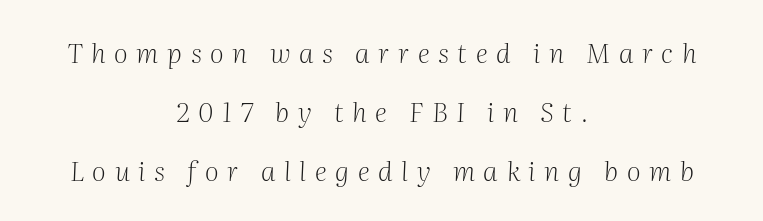
Notice the wide empty band between every row — that's loose leading. Display-style spreading of the glyphs; the letterfit is very open. Emphasis-style slanted type is in use. This is not heavy type; no bold has been used. Bare-footed words on every line. The compositor balanced each line on the midline.
